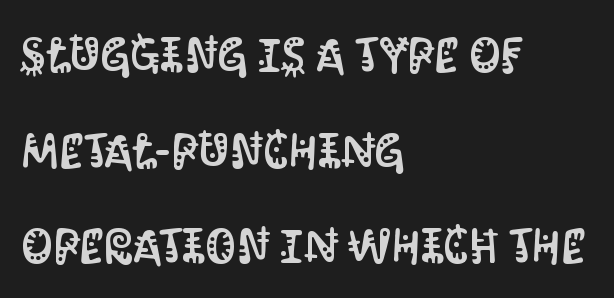
Q: Is the text italic (slanted)? A: No, it is upright.
Q: Is the typeface a serif or a sans-serif typeface? A: Sans-serif.
Q: Is the text underlined? A: No.
Q: How is the paragraph aligned? A: Left-aligned.
Q: Is the spacing between letters normal or unusually wide? A: Normal.
Q: Is the spacing between lines tight, normal or loose? A: Loose.
Q: Width (condensed, normal, or wide)? A: Condensed.
Q: Stroke contrast? A: Medium.
Q: x-height? A: Large.
Q: Monospaced? A: No.
